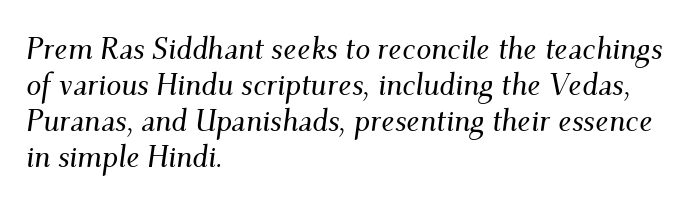
The image shows 30 px serif type, italic (leaning right); set left-aligned, line spacing 1.2x, normal letter spacing, not underlined; medium stroke contrast and a small x-height.
